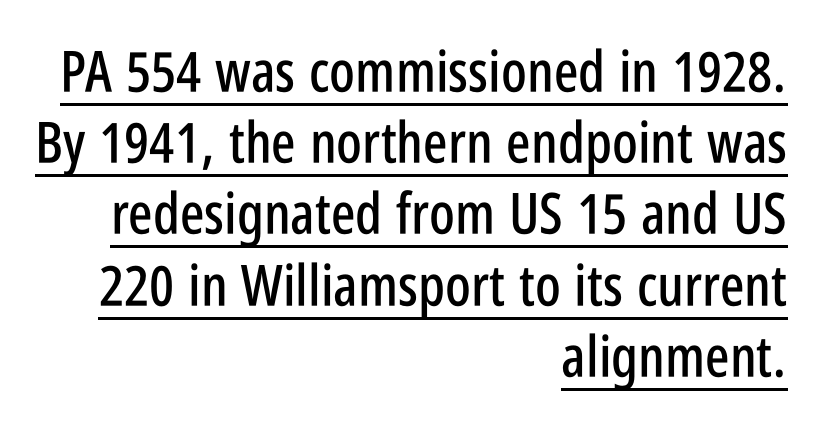
{"serif": "no", "italic": "no", "width": "condensed", "stroke_contrast": "low", "x_height": "large", "monospaced": "no", "underline": "yes", "align": "right", "line_spacing": "normal", "line_spacing_ratio": 1.25, "letter_spacing": "normal", "letter_spacing_em": 0.0, "glyph_px": 57}
